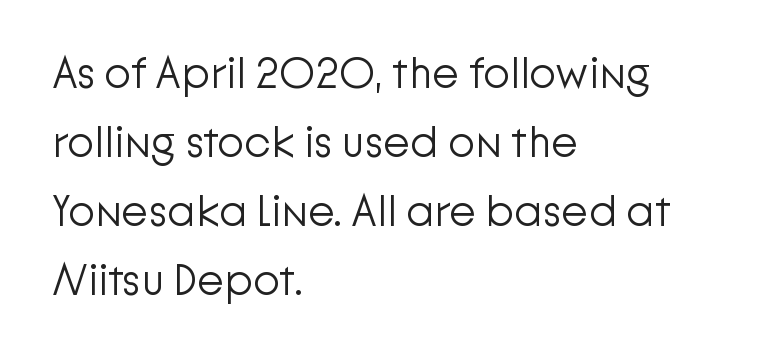
The image shows 44 px light sans-serif type, upright; set left-aligned, normal line spacing (1.57x), normal letter spacing, not underlined; low stroke contrast and a medium x-height.
